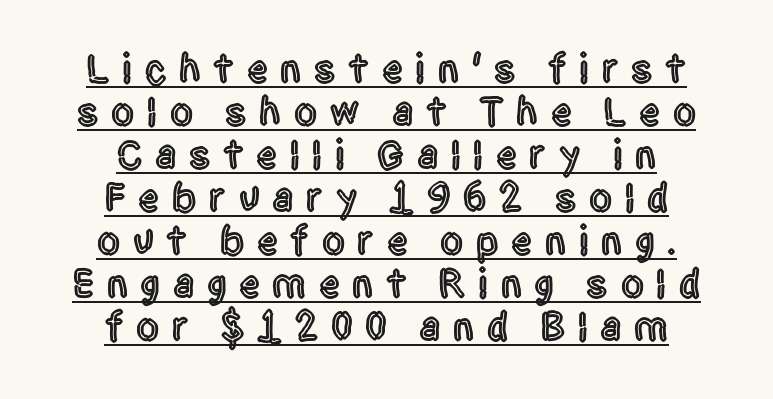
The gaps between neighbouring characters are conspicuously large. Compared with undecorated copy, this sample adds a rule below the words. These lines huddle together more closely than default settings would place them. The paragraph has two soft edges and a firm central axis.
